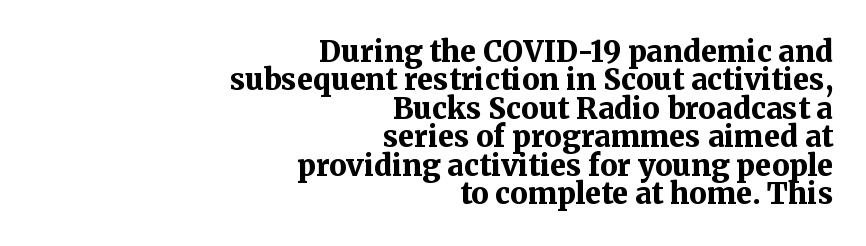
{"serif": "yes", "italic": "no", "bold": "yes", "weight": "bold", "width": "normal", "stroke_contrast": "medium", "x_height": "medium", "monospaced": "no", "underline": "no", "align": "right", "line_spacing": "tight", "line_spacing_ratio": 0.98, "letter_spacing": "normal", "letter_spacing_em": 0.0, "glyph_px": 29}
